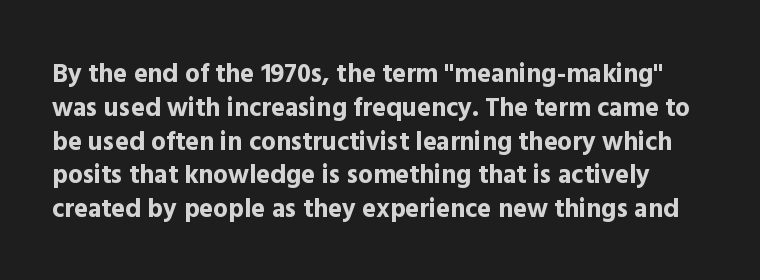
{"italic": "no", "bold": "yes", "underline": "no", "line_spacing": "normal", "line_spacing_ratio": 1.3, "letter_spacing": "normal", "letter_spacing_em": 0.0, "glyph_px": 26}
